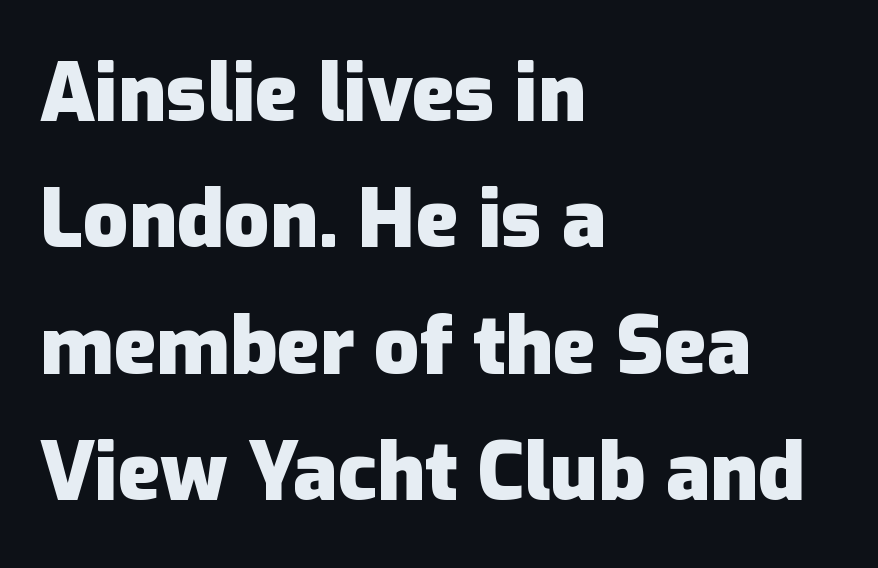
{"serif": "no", "italic": "no", "bold": "yes", "weight": "heavy", "width": "normal", "stroke_contrast": "low", "x_height": "medium", "monospaced": "no", "underline": "no", "align": "left", "line_spacing": "normal", "line_spacing_ratio": 1.58, "letter_spacing": "normal", "letter_spacing_em": 0.0, "glyph_px": 80}
